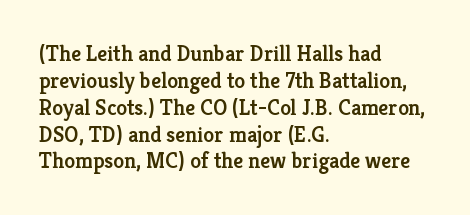
Q: Is the text bold? A: Semi-bold.
Q: Is the text italic (slanted)? A: No, it is upright.
Q: Is the text underlined? A: No.
Q: How is the paragraph aligned? A: Left-aligned.
Q: Is the spacing between letters normal or unusually wide? A: Normal.
